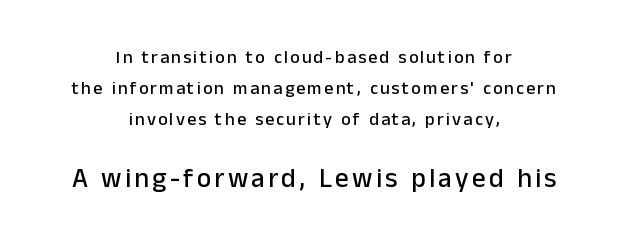
{"italic": "no", "underline": "no", "align": "center", "line_spacing_ratio": 1.73, "larger_block": "second", "size_ratio": 1.5, "glyph_px": 27}
